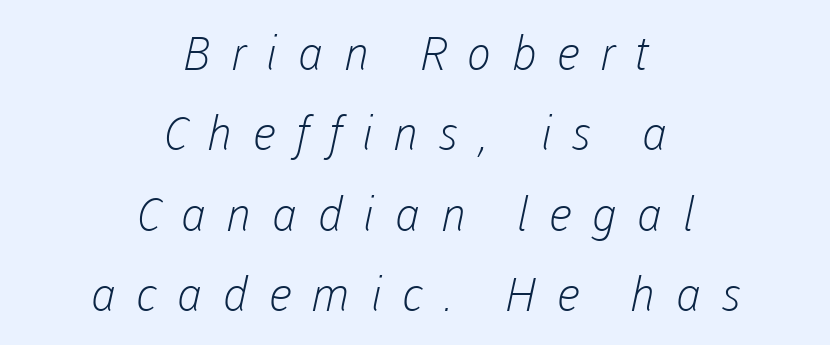
Q: Is the text bold? A: No.
Q: Is the typeface a serif or a sans-serif typeface? A: Sans-serif.
Q: Is the text underlined? A: No.
Q: How is the paragraph aligned? A: Centered.
Q: Is the spacing between letters normal or unusually wide? A: Unusually wide.
Q: Width (condensed, normal, or wide)? A: Normal.
Q: Stroke contrast? A: Low.
Q: x-height? A: Medium.
Q: Monospaced? A: No.
